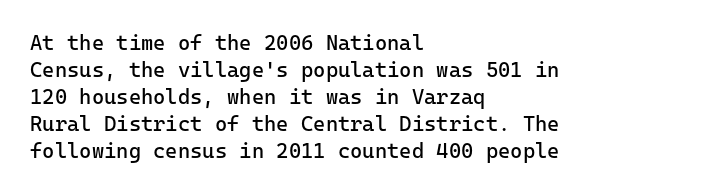
The passage shown is not underscored anywhere. Summary of vertical rhythm: regular, with standard interline spacing. The rag falls on the right side of this text block. Notice how the stems are strictly vertical — no italics here. Vertical stems look standard width or narrower in stroke.
